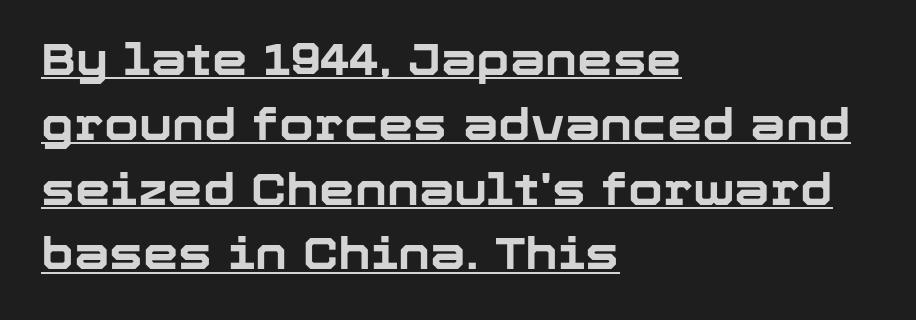
This rendering leaves character spacing at its baseline value. The rendered words wear a rule along their underside. The passage shown is typeset with a sans-serif family. The letters advance in unequal steps, a hallmark of proportional type. This sample is left-justified, so line endings fall wherever the words run out.
